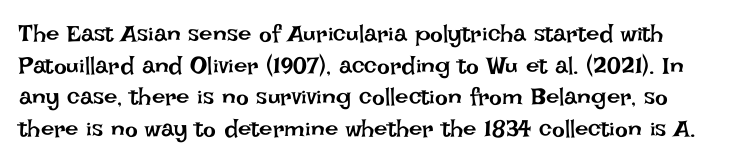
The image shows 24 px text type, upright; set normal line spacing (1.32x), normal letter spacing, not underlined.
